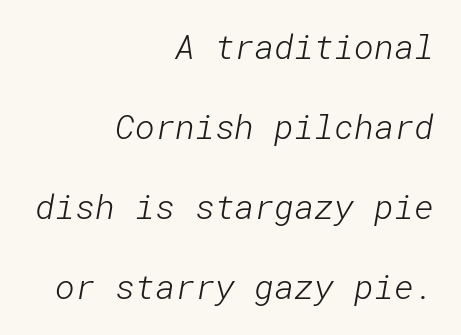
The ragged edge is on the left, which tells us the setting is flush right. These glyphs show unthickened strokes, regular width or finer. I'd call this a sans setting — the letters go barefoot. Clear beneath every line of the passage.
